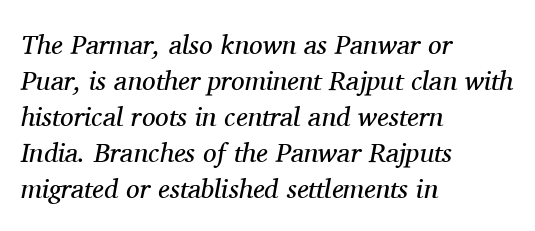
Vertical stems look standard width or narrower in stroke. The font's italic variant was chosen for this text. This block has exactly the height ordinary leading produces. Nobody drew a line under any word here. This rendering leaves character spacing at its baseline value. The text block is weighted toward the left margin, trailing off unevenly rightward.
